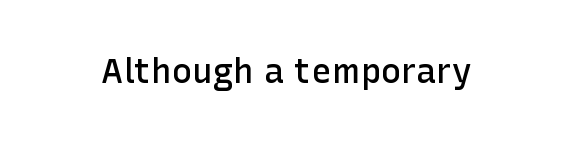
Here the designer chose a conventional face with non-uniform glyph widths. Bold? Not quite — semibold, heavier than regular but stopping short. This sample uses an upright cut, with every glyph sitting square on the baseline. The space beneath each line is pristine and unruled. The face used here is a sans, in the tradition of grotesques and geometrics.
